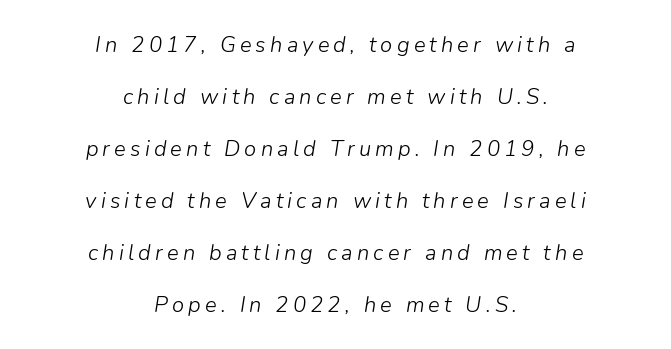
The image shows 22 px text type, italic (leaning right); set centered, loose line spacing (2.36x), not underlined.
